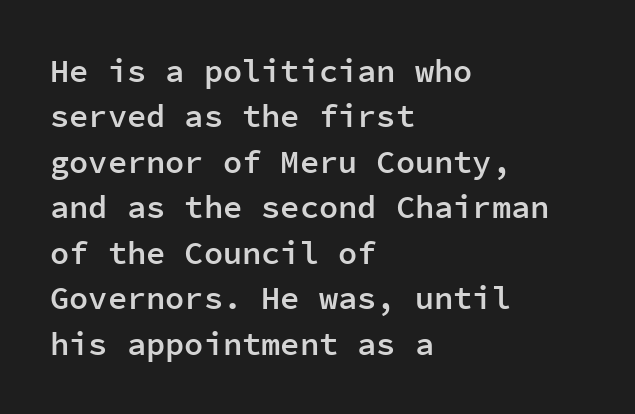
Q: Is the text bold? A: Semi-bold.
Q: Is the text italic (slanted)? A: No, it is upright.
Q: Is the typeface a serif or a sans-serif typeface? A: Sans-serif.
Q: Is the text underlined? A: No.
Q: How is the paragraph aligned? A: Left-aligned.
Q: Is the spacing between letters normal or unusually wide? A: Normal.
Q: Is the spacing between lines tight, normal or loose? A: Normal.
Q: Width (condensed, normal, or wide)? A: Normal.
Q: Stroke contrast? A: Low.
Q: x-height? A: Medium.
Q: Monospaced? A: Yes.
